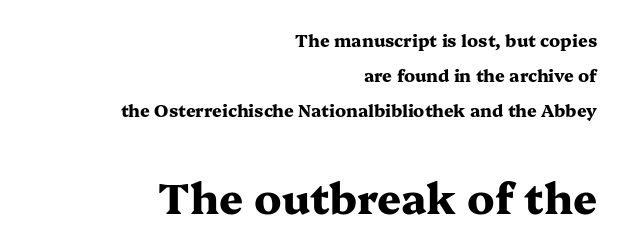
{"serif": "yes", "italic": "no", "bold": "yes", "weight": "heavy", "width": "wide", "stroke_contrast": "medium", "x_height": "medium", "monospaced": "no", "underline": "no", "align": "right", "line_spacing": "loose", "line_spacing_ratio": 2.06, "letter_spacing": "normal", "letter_spacing_em": 0.0, "larger_block": "second", "size_ratio": 2.47, "glyph_px": 42}
